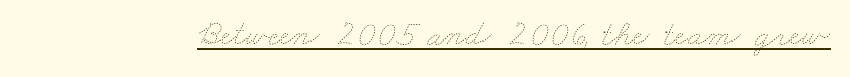
Q: Is the text bold? A: No.
Q: Is the text underlined? A: Yes.
Q: Is the spacing between letters normal or unusually wide? A: Normal.
Q: Width (condensed, normal, or wide)? A: Wide.
Q: Stroke contrast? A: Low.
Q: x-height? A: Small.
Q: Monospaced? A: No.
